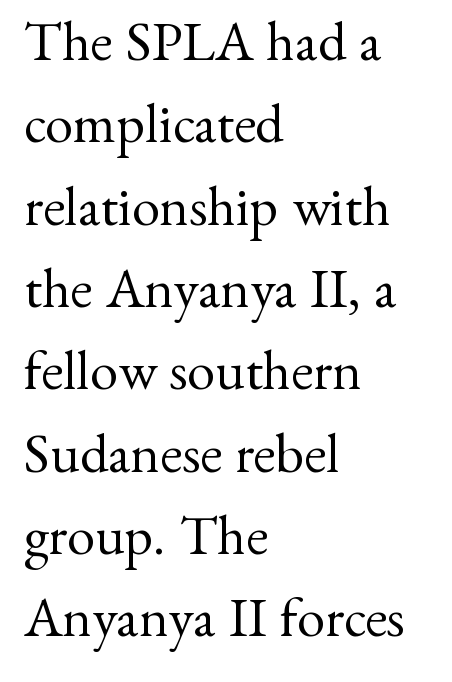
Spacing verdict: proportional, widths tailored to each character. A typesetter would label this face a serif. The line-height multiplier appears to be the usual default. Vertical stems look standard width or narrower in stroke. Has an underline been added? It has not. You could call the tracking neutral — neither tight nor loose.
